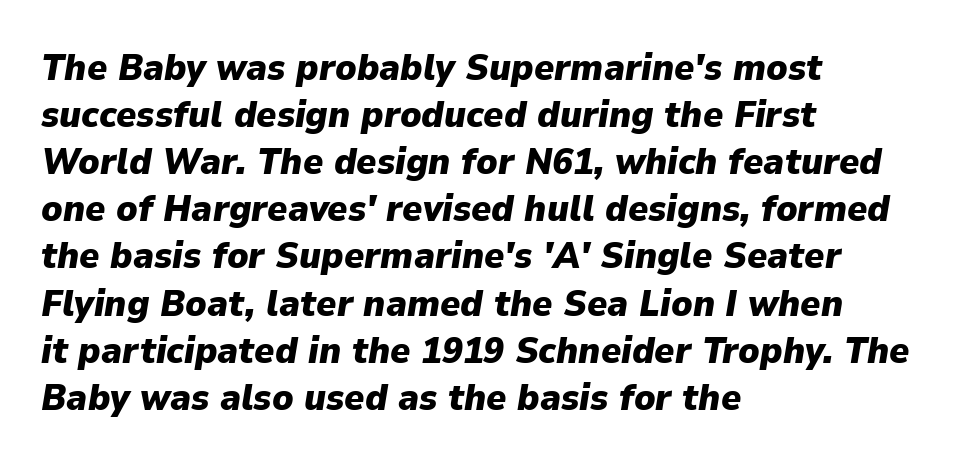
Q: Is the text bold? A: Yes.
Q: Is the text italic (slanted)? A: Yes, it leans right by about 9 degrees.
Q: Is the text underlined? A: No.
Q: How is the paragraph aligned? A: Left-aligned.
Q: Is the spacing between letters normal or unusually wide? A: Normal.
Q: Width (condensed, normal, or wide)? A: Normal.
Q: Stroke contrast? A: Low.
Q: x-height? A: Medium.
Q: Monospaced? A: No.
